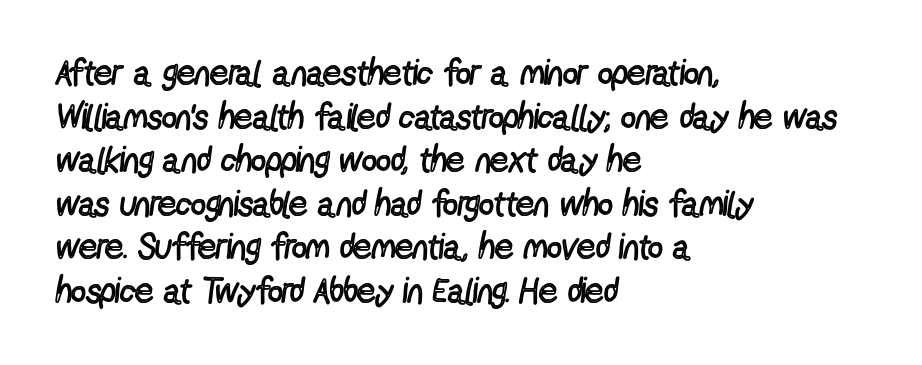
Observe the ordinary spacing: letters are neighbours, not strangers. No heavy texture on the line: the type isn't bold. The area under the type is left untouched.
